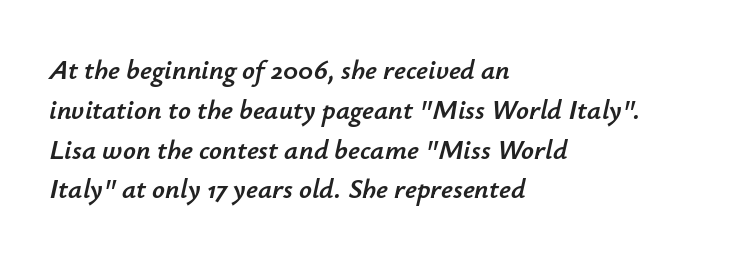
The image shows 28 px text type, italic (leaning right); set left-aligned, normal line spacing (1.42x), normal letter spacing, not underlined; low stroke contrast and a small x-height.
